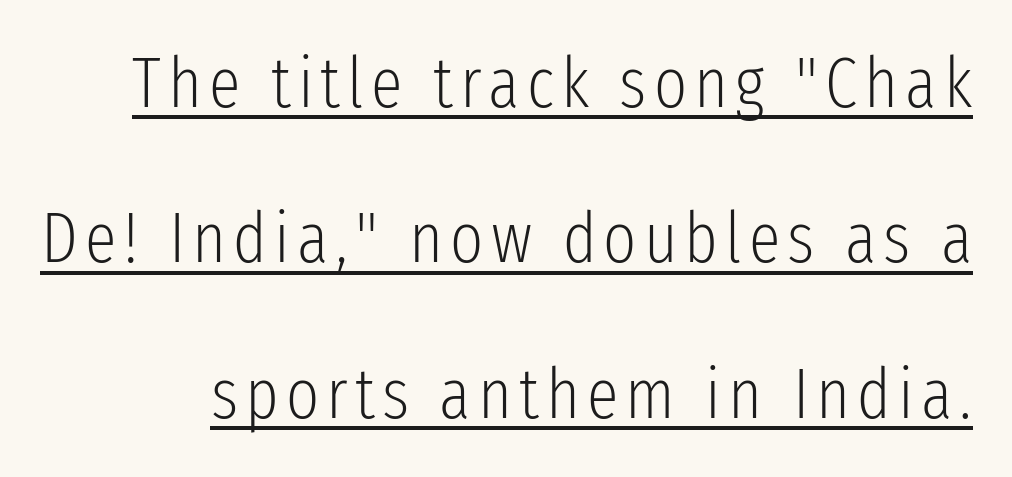
{"serif": "no", "italic": "no", "bold": "no", "weight": "light", "width": "condensed", "stroke_contrast": "low", "x_height": "medium", "monospaced": "no", "underline": "yes", "line_spacing": "loose", "line_spacing_ratio": 2.19, "glyph_px": 71}
